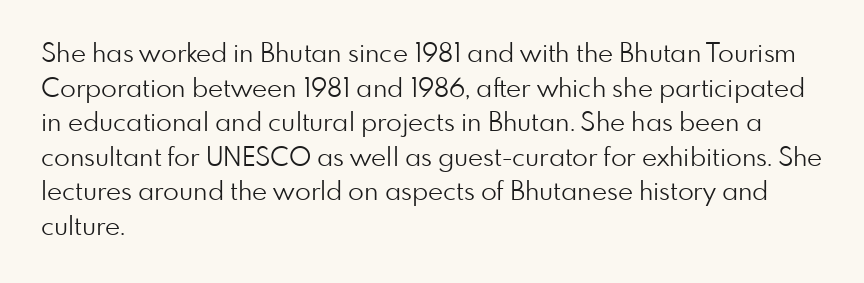
No chunkiness to these letters — they're not bold. A classic flush-left, rag-right setting is used for this passage. One glance says typical: line gaps are just what's usual. The letters sit at their default tracking, neither squeezed nor spread.
